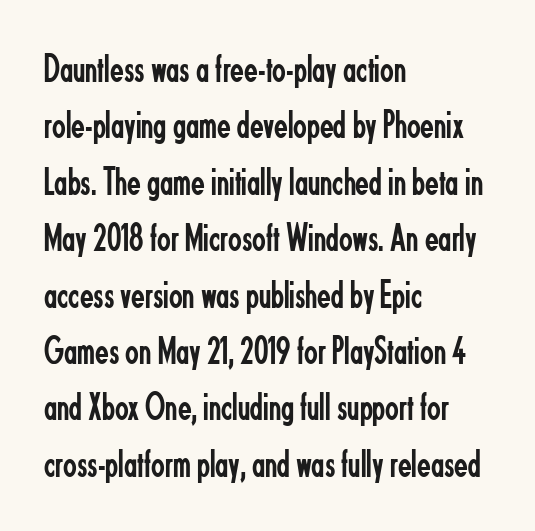
Q: Is the text bold? A: No.
Q: Is the text italic (slanted)? A: No, it is upright.
Q: Is the typeface a serif or a sans-serif typeface? A: Sans-serif.
Q: Is the text underlined? A: No.
Q: How is the paragraph aligned? A: Left-aligned.
Q: Is the spacing between letters normal or unusually wide? A: Normal.
Q: Is the spacing between lines tight, normal or loose? A: Normal.
Q: Width (condensed, normal, or wide)? A: Condensed.
Q: Stroke contrast? A: Low.
Q: x-height? A: Small.
Q: Monospaced? A: No.
